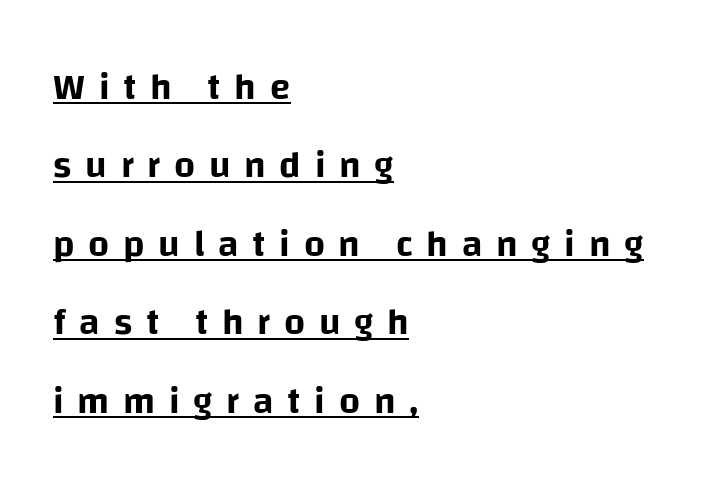
Substantial extra tracking has been applied to these lines. This rendering features underlined lettering. Layout note: lines flush left. Whoever set this chose breathing room over compactness in the vertical rhythm. The rendering shows plain stroke endings on the letterforms — a sans-serif design. The passage shown is typed in a proportional face where columns would drift.
